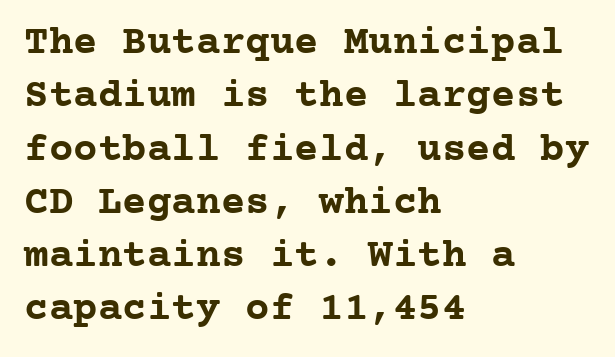
Q: Is the text bold? A: Yes.
Q: Is the text italic (slanted)? A: No, it is upright.
Q: Is the typeface a serif or a sans-serif typeface? A: Serif.
Q: Is the text underlined? A: No.
Q: How is the paragraph aligned? A: Left-aligned.
Q: Is the spacing between letters normal or unusually wide? A: Normal.
Q: Is the spacing between lines tight, normal or loose? A: Normal.
Q: Width (condensed, normal, or wide)? A: Normal.
Q: Stroke contrast? A: Low.
Q: x-height? A: Medium.
Q: Monospaced? A: Yes.
